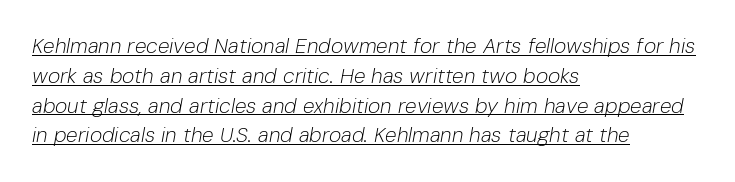
The letterforms sit shoulder to shoulder at normal distance. Style check: oblique. A light-to-regular cut is what we see here. All the whitespace from short lines collects on the right. Honestly, the row spacing looks completely unremarkable.
